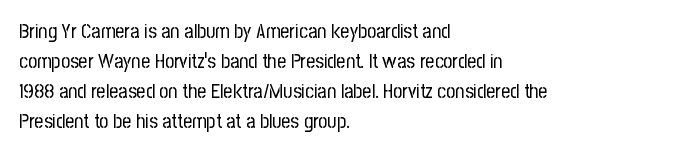
The image shows 20 px text type, upright; set left-aligned, normal line spacing (1.5x), normal letter spacing, not underlined.
